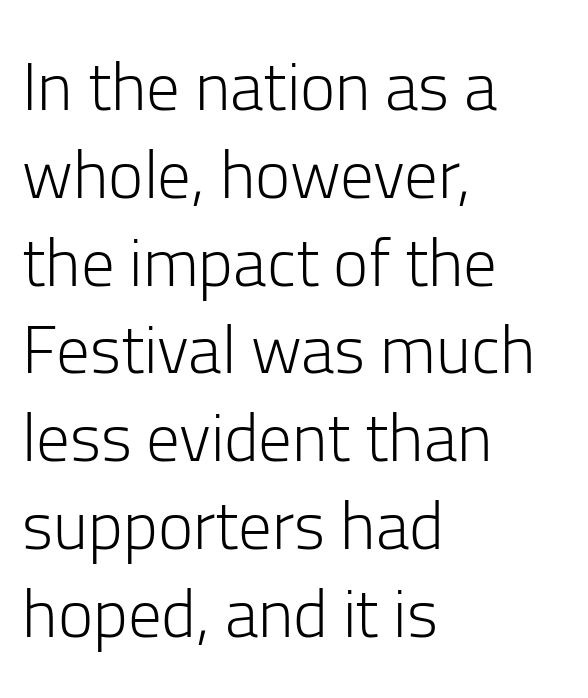
{"serif": "no", "italic": "no", "bold": "no", "weight": "light", "width": "normal", "stroke_contrast": "low", "x_height": "medium", "monospaced": "no", "underline": "no", "align": "left", "line_spacing": "normal", "line_spacing_ratio": 1.31, "letter_spacing": "normal", "letter_spacing_em": 0.0, "glyph_px": 67}
